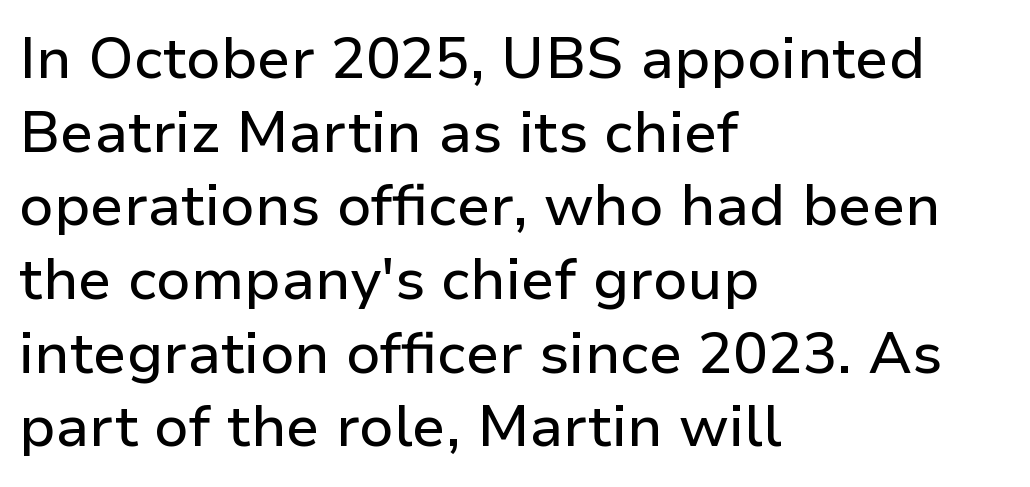
{"serif": "no", "italic": "no", "width": "normal", "stroke_contrast": "low", "x_height": "medium", "monospaced": "no", "underline": "no", "align": "left", "line_spacing": "normal", "line_spacing_ratio": 1.27, "letter_spacing": "normal", "letter_spacing_em": 0.0, "glyph_px": 58}
